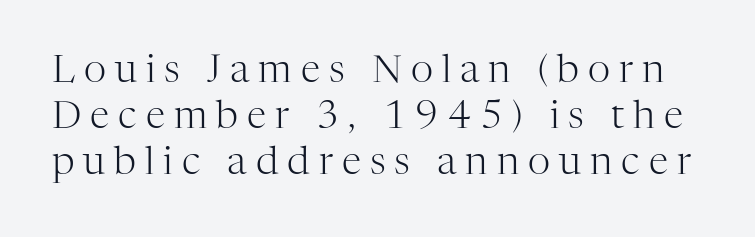
{"serif": "yes", "italic": "no", "bold": "no", "weight": "light", "width": "normal", "stroke_contrast": "high", "x_height": "medium", "monospaced": "no", "underline": "no", "line_spacing_ratio": 1.18, "letter_spacing": "wide", "letter_spacing_em": 0.23, "glyph_px": 39}
